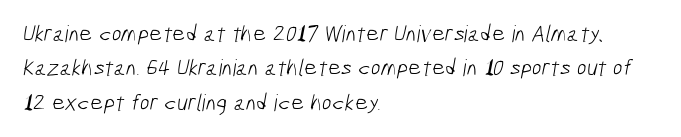
These lines sit exactly where default settings would place them. Layout note: lines flush left. The horizontal fit of the characters is conventional and even. The zone under the glyphs is completely vacant.
